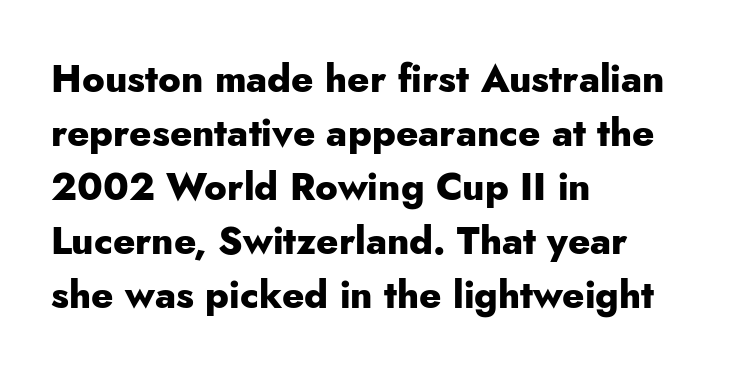
{"serif": "no", "italic": "no", "bold": "yes", "weight": "heavy", "width": "normal", "stroke_contrast": "low", "x_height": "small", "monospaced": "no", "underline": "no", "align": "left", "line_spacing": "normal", "line_spacing_ratio": 1.42, "letter_spacing": "normal", "letter_spacing_em": 0.0, "glyph_px": 38}
